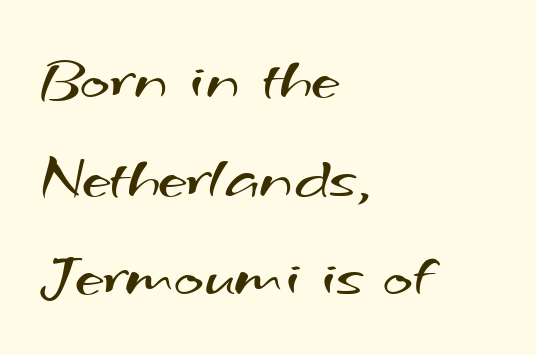
Q: Is the text bold? A: No.
Q: Is the typeface a serif or a sans-serif typeface? A: Sans-serif.
Q: Is the text underlined? A: No.
Q: How is the paragraph aligned? A: Left-aligned.
Q: Is the spacing between letters normal or unusually wide? A: Normal.
Q: Is the spacing between lines tight, normal or loose? A: Normal.
Q: Width (condensed, normal, or wide)? A: Wide.
Q: Stroke contrast? A: Medium.
Q: x-height? A: Small.
Q: Monospaced? A: No.
